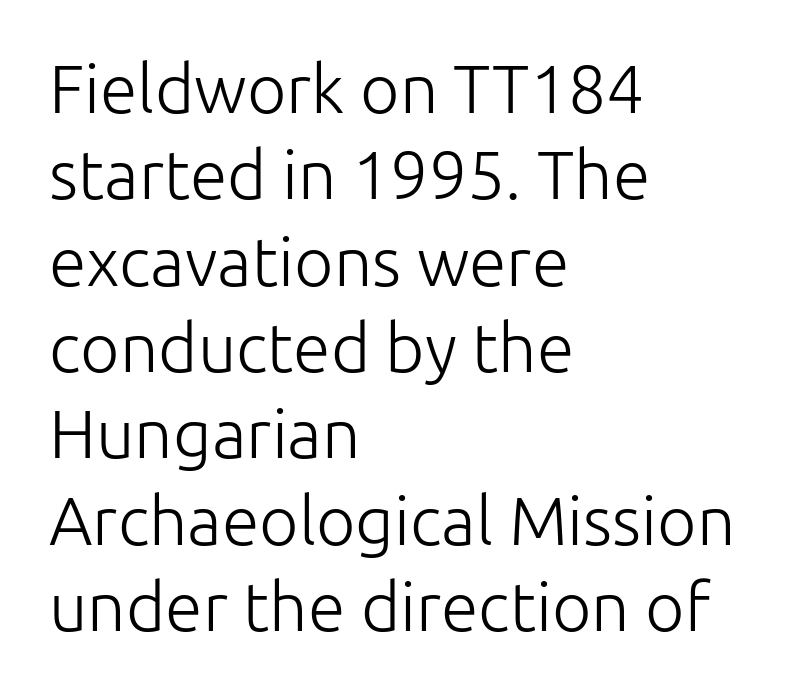
Q: Is the text bold? A: No.
Q: Is the text italic (slanted)? A: No, it is upright.
Q: Is the typeface a serif or a sans-serif typeface? A: Sans-serif.
Q: Is the text underlined? A: No.
Q: How is the paragraph aligned? A: Left-aligned.
Q: Is the spacing between letters normal or unusually wide? A: Normal.
Q: Is the spacing between lines tight, normal or loose? A: Normal.
Q: Width (condensed, normal, or wide)? A: Normal.
Q: Stroke contrast? A: Low.
Q: x-height? A: Medium.
Q: Monospaced? A: No.
